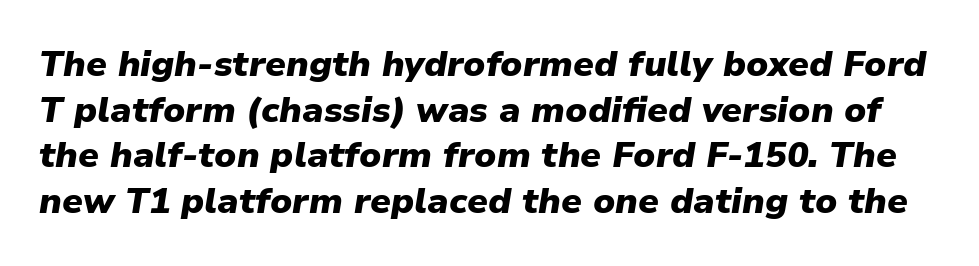
Q: Is the text bold? A: Yes.
Q: Is the text italic (slanted)? A: Yes, it leans right by about 9 degrees.
Q: Is the text underlined? A: No.
Q: Is the spacing between letters normal or unusually wide? A: Normal.
Q: Is the spacing between lines tight, normal or loose? A: Normal.
Q: Width (condensed, normal, or wide)? A: Normal.
Q: Stroke contrast? A: Low.
Q: x-height? A: Medium.
Q: Monospaced? A: No.
